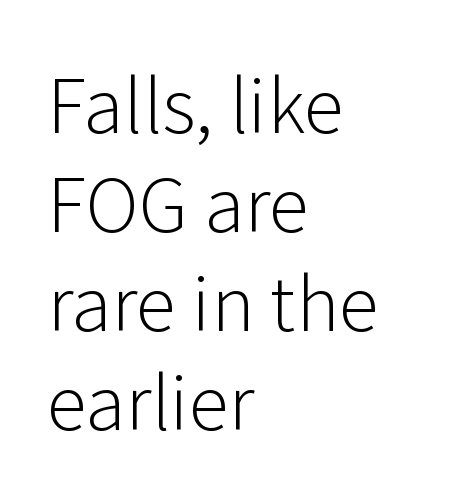
{"serif": "no", "italic": "no", "bold": "no", "weight": "light", "width": "normal", "stroke_contrast": "low", "x_height": "medium", "monospaced": "no", "underline": "no", "align": "left", "line_spacing": "normal", "line_spacing_ratio": 1.34, "letter_spacing": "normal", "letter_spacing_em": 0.0, "glyph_px": 74}
